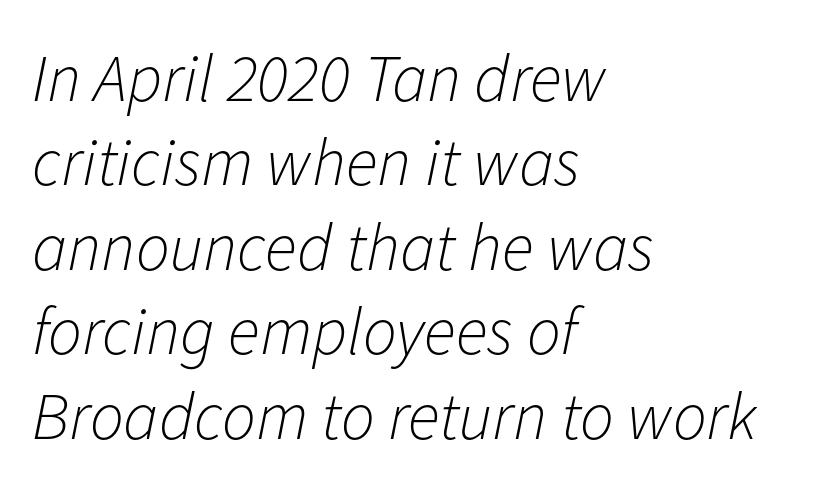
{"italic": "yes", "lean": "right", "slant_degrees": 11, "bold": "no", "weight": "light", "width": "normal", "stroke_contrast": "low", "x_height": "medium", "monospaced": "no", "underline": "no", "align": "left", "line_spacing": "normal", "line_spacing_ratio": 1.26, "letter_spacing": "normal", "letter_spacing_em": 0.0, "glyph_px": 67}
